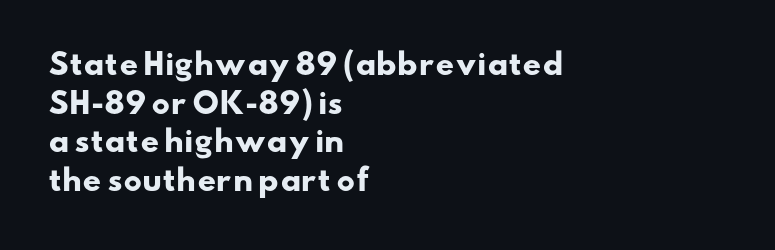
The image shows 29 px heavy, wide sans-serif type; set left-aligned, normal line spacing (1.33x), normal letter spacing, not underlined; low stroke contrast and a small x-height.
